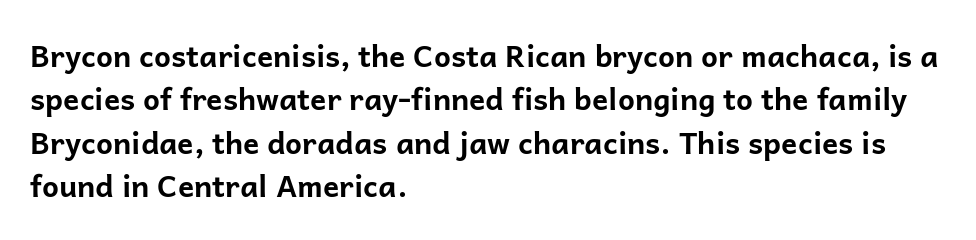
The image shows 30 px bold sans-serif type, upright; set left-aligned, normal line spacing (1.45x), normal letter spacing, not underlined; low stroke contrast and a medium x-height.
